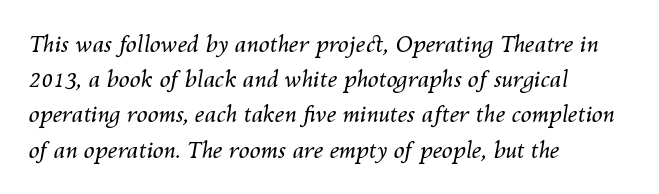
Q: Is the text bold? A: No.
Q: Is the text italic (slanted)? A: Yes, it leans right by about 10 degrees.
Q: Is the text underlined? A: No.
Q: How is the paragraph aligned? A: Left-aligned.
Q: Is the spacing between letters normal or unusually wide? A: Normal.
Q: Is the spacing between lines tight, normal or loose? A: Normal.
